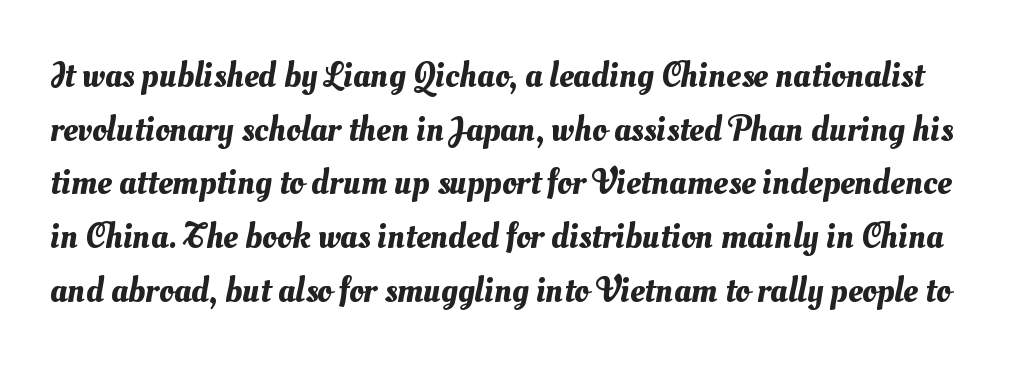
The image shows 36 px text type; set normal line spacing (1.49x), normal letter spacing, not underlined; medium stroke contrast and a small x-height.
